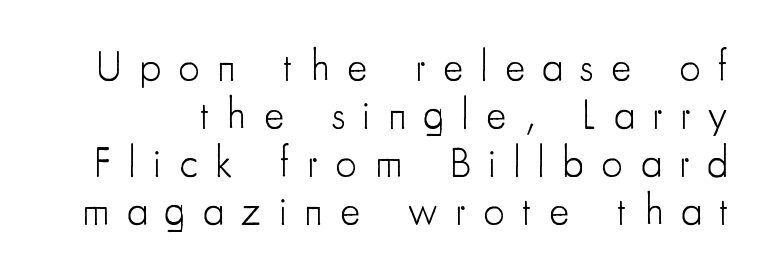
This rendering widens character spacing well past its baseline value. Varying glyph widths throughout — classic text-font behaviour. Do the letters lean? They stand straight. What kind of face is this? One without serifs — a sans. A typesetter would call this leading minimal, almost set solid.
